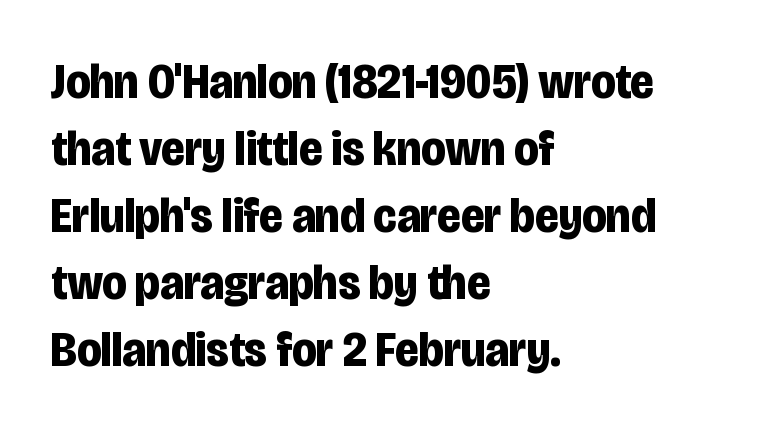
Every row of glyphs begins at an identical x-position on the left. How heavy is the stroke? Heavy — this is a bold. Italic: no, the glyphs are upright roman. The leading is moderate, giving the passage an even texture. No extra tracking has been applied to these lines.
